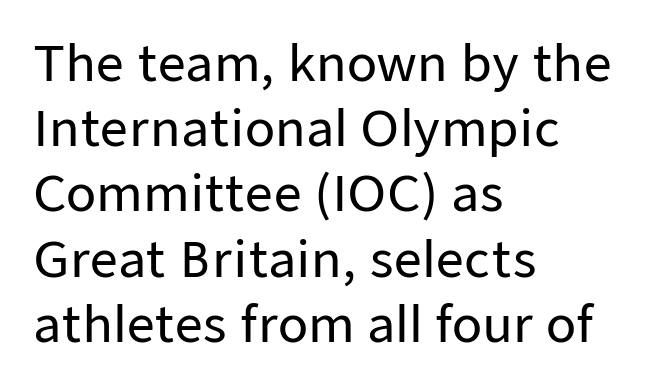
The lines are quadded left. Just letters on the line, the space beneath them empty. The characters display no serif detailing; their extremities are plain. Ordinary non-slanted type is in use.
